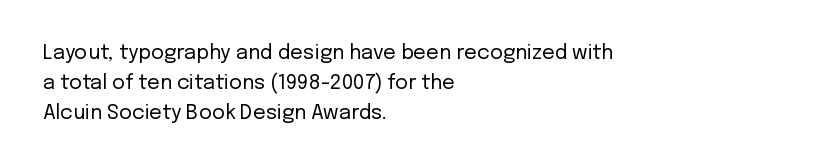
Rule under the text: the space is simply empty. Upright lettering throughout. This rendering leaves character spacing at its baseline value. If you drew a ruler down the left edge, every line would touch it. Is there much room between lines? A standard amount, neither cramped nor airy. This reads as an unemphasized weight, regular at the heaviest.
